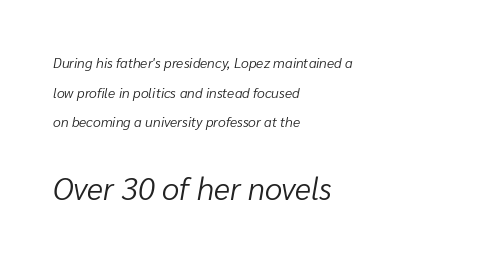
{"italic": "yes", "lean": "right", "slant_degrees": 10, "bold": "no", "weight": "light", "width": "normal", "stroke_contrast": "low", "x_height": "medium", "monospaced": "no", "underline": "no", "align": "left", "line_spacing": "loose", "line_spacing_ratio": 2.11, "letter_spacing": "normal", "letter_spacing_em": 0.0, "larger_block": "second", "size_ratio": 2.21, "glyph_px": 31}
